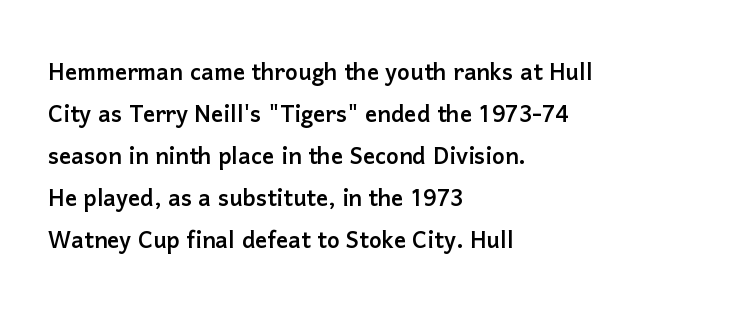
The image shows 30 px sans-serif type, upright; set left-aligned, normal line spacing (1.4x), normal letter spacing, not underlined; low stroke contrast and a medium x-height.
